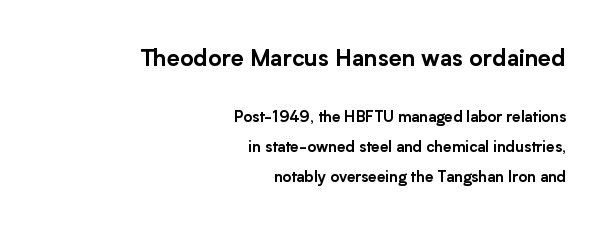
Q: Is the text italic (slanted)? A: No, it is upright.
Q: Is the text underlined? A: No.
Q: How is the paragraph aligned? A: Right-aligned.
Q: Is the spacing between letters normal or unusually wide? A: Normal.
Q: Is the spacing between lines tight, normal or loose? A: Loose.
Q: Which block of text is set in a larger size, the first (top) or the second (bottom)? A: The first (top) one.
